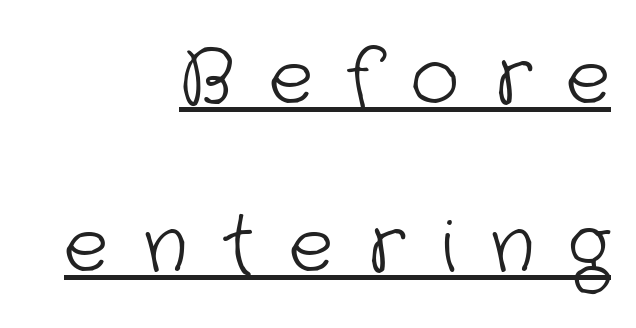
The font family rendered here belongs to the sans-serif group. In terms of leading, this rendering errs on the spacious side. These lines are set flush right with a ragged left edge. Here the glyphs are tracked loosely, breaking word shapes into spaced letters. The specimen includes a rule beneath the text block's lines. The letters look calm and open, with moderate or lighter stems.
